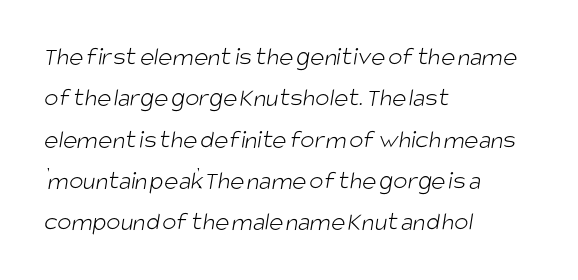
Q: Is the text bold? A: No.
Q: Is the text underlined? A: No.
Q: How is the paragraph aligned? A: Left-aligned.
Q: Is the spacing between letters normal or unusually wide? A: Normal.
Q: Is the spacing between lines tight, normal or loose? A: Normal.
